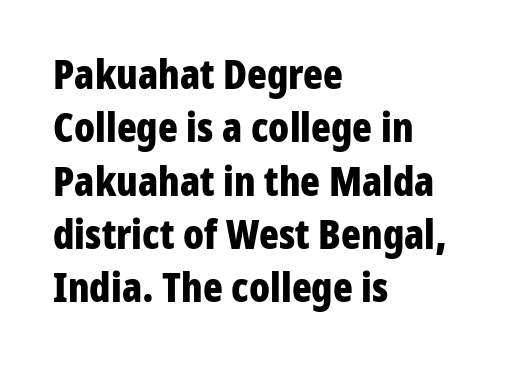
Q: Is the text bold? A: Yes.
Q: Is the text italic (slanted)? A: No, it is upright.
Q: Is the typeface a serif or a sans-serif typeface? A: Sans-serif.
Q: Is the text underlined? A: No.
Q: How is the paragraph aligned? A: Left-aligned.
Q: Is the spacing between letters normal or unusually wide? A: Normal.
Q: Is the spacing between lines tight, normal or loose? A: Normal.
Q: Width (condensed, normal, or wide)? A: Condensed.
Q: Stroke contrast? A: Low.
Q: x-height? A: Medium.
Q: Monospaced? A: No.
